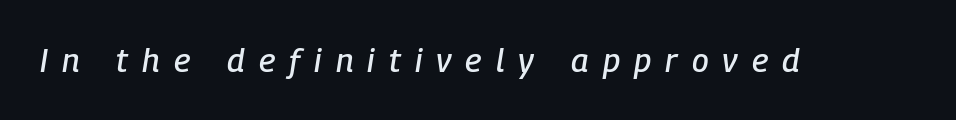
The rendering applies a slant to the glyphs. Glance below the letters and you will spot only blank space. How are the letters spaced? Widely, with obvious added tracking. Spacing verdict: proportional, widths tailored to each character.
